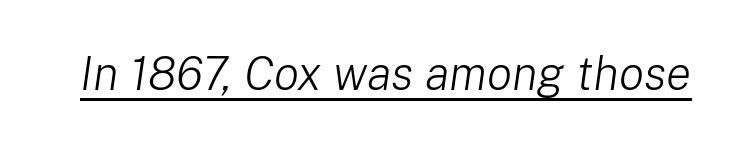
The image shows 47 px light type, italic (leaning right); set normal letter spacing, underlined; low stroke contrast and a medium x-height.
